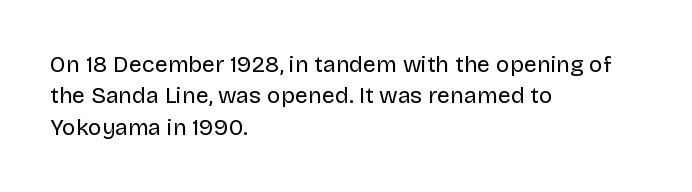
{"italic": "no", "bold": "no", "underline": "no", "align": "left", "line_spacing": "normal", "line_spacing_ratio": 1.36, "letter_spacing": "normal", "letter_spacing_em": 0.0, "glyph_px": 23}
